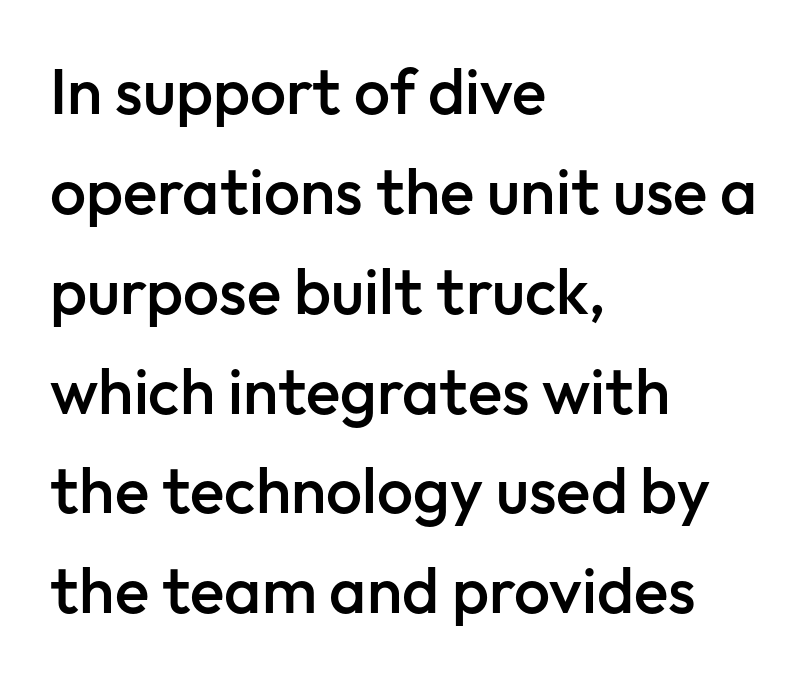
{"serif": "no", "italic": "no", "bold": "semi", "weight": "semibold", "width": "normal", "stroke_contrast": "low", "x_height": "medium", "monospaced": "no", "underline": "no", "align": "left", "line_spacing": "normal", "line_spacing_ratio": 1.56, "letter_spacing": "normal", "letter_spacing_em": 0.0, "glyph_px": 64}
